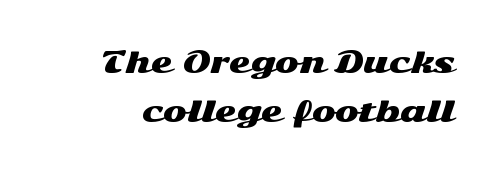
Q: Is the text italic (slanted)? A: Yes.
Q: Is the typeface a serif or a sans-serif typeface? A: Sans-serif.
Q: Is the text underlined? A: No.
Q: Is the spacing between letters normal or unusually wide? A: Normal.
Q: Width (condensed, normal, or wide)? A: Wide.
Q: Stroke contrast? A: Medium.
Q: x-height? A: Medium.
Q: Monospaced? A: No.
